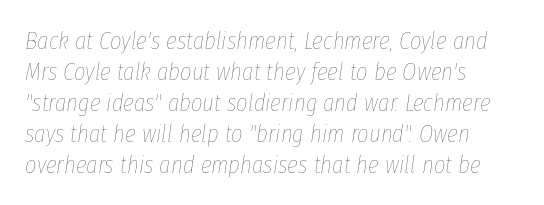
Honestly, there is no underline to notice here at all. The rag falls on the right side of this text block. It's the slanting kind of type. The characters are drawn with everyday or finer stroke widths. Nothing unusual about the tracking: characters are spaced as the font intends.
